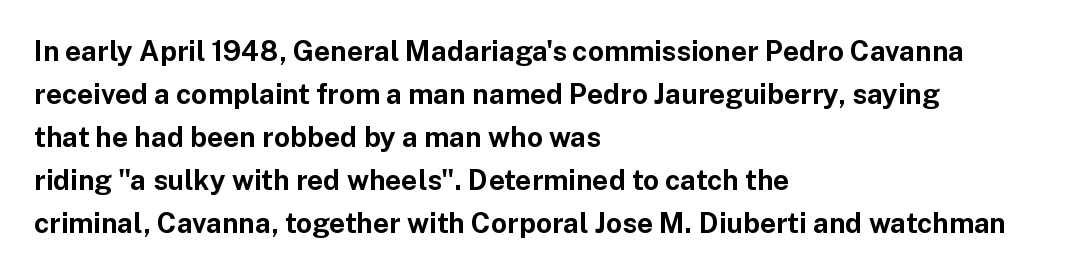
{"serif": "no", "italic": "no", "bold": "yes", "weight": "bold", "width": "normal", "stroke_contrast": "low", "x_height": "medium", "monospaced": "no", "underline": "no", "align": "left", "line_spacing": "normal", "line_spacing_ratio": 1.54, "letter_spacing": "normal", "letter_spacing_em": 0.0, "glyph_px": 28}
